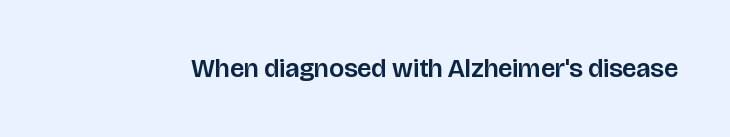
{"italic": "no", "underline": "no", "letter_spacing": "normal", "letter_spacing_em": 0.0, "glyph_px": 26}
